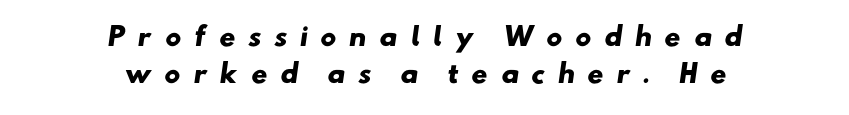
How heavy is the stroke? Heavy — this is a bold. Regular leading. In terms of letterspacing, this is a distinctly airy, spread setting. Both edges are ragged and mirror each other, which tells us the setting is centered. Unmarked baselines from the first word to the last.
